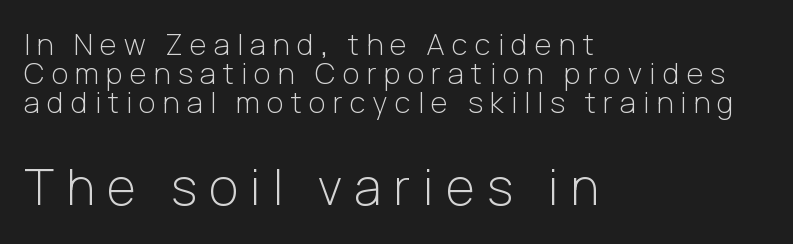
Words float on clear page, feet unadorned. Are there feet on the stems? There aren't — it's a sans. Summary of vertical rhythm: compact, with narrow interline spacing. Horizontally, the lines are justified to the leading edge only. This rendering widens character spacing well past its baseline value.
